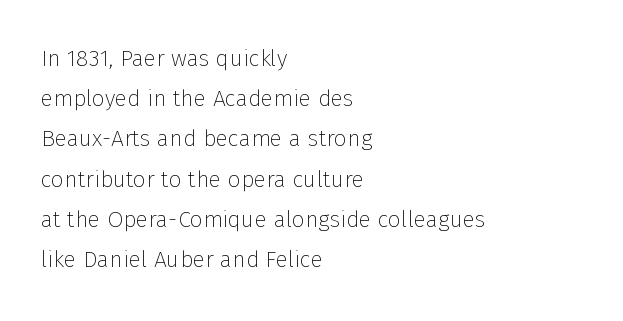
The image shows 23 px text type, upright; set left-aligned, line spacing 1.75x, normal letter spacing, not underlined.
